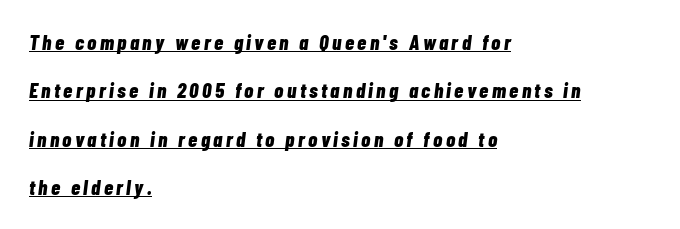
{"italic": "yes", "lean": "right", "slant_degrees": 7, "bold": "yes", "underline": "yes", "align": "left", "line_spacing": "loose", "line_spacing_ratio": 2.3, "glyph_px": 21}
